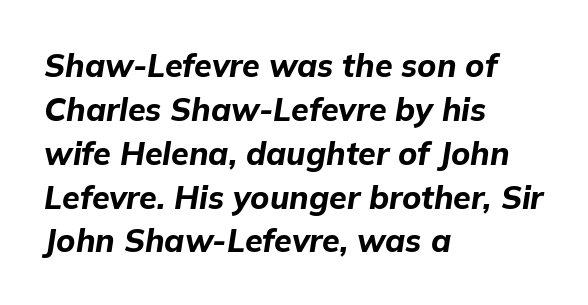
Q: Is the text bold? A: Yes.
Q: Is the text italic (slanted)? A: Yes, it leans right by about 9 degrees.
Q: Is the text underlined? A: No.
Q: How is the paragraph aligned? A: Left-aligned.
Q: Is the spacing between letters normal or unusually wide? A: Normal.
Q: Is the spacing between lines tight, normal or loose? A: Normal.
Q: Width (condensed, normal, or wide)? A: Normal.
Q: Stroke contrast? A: Low.
Q: x-height? A: Medium.
Q: Monospaced? A: No.
